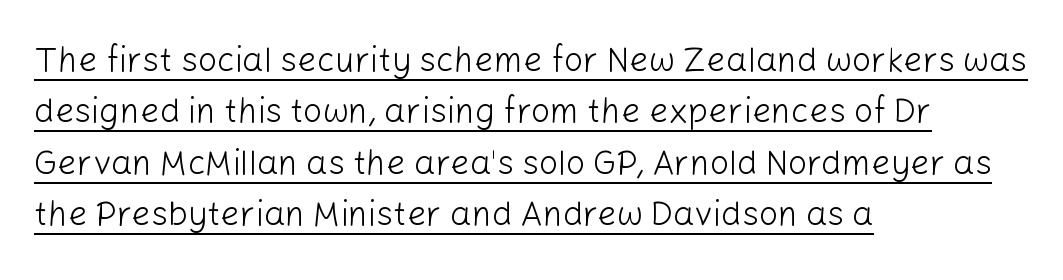
Observe the absence of serifs on each vertical stroke in this sample. This block has exactly the height ordinary leading produces. The face looks like a standard text weight, possibly lighter. Standard letterfit; no display-style spreading of the glyphs. This sample is left-justified, so line endings fall wherever the words run out. The rendering uses natural spacing where letterforms have individual widths.
